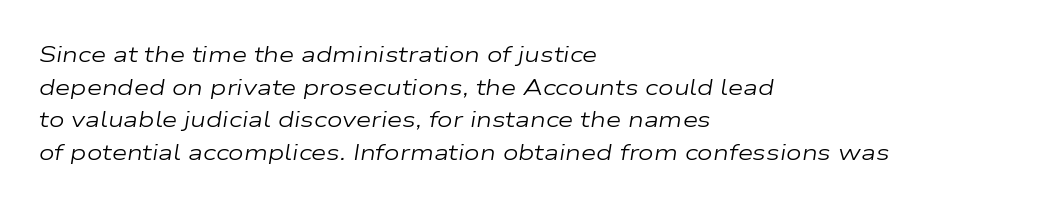
{"italic": "yes", "lean": "right", "slant_degrees": 9, "bold": "no", "underline": "no", "align": "left", "line_spacing": "normal", "line_spacing_ratio": 1.48, "letter_spacing": "normal", "letter_spacing_em": 0.0, "glyph_px": 22}
